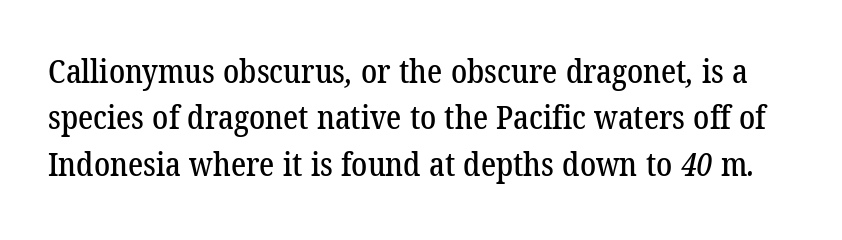
Q: Is the typeface a serif or a sans-serif typeface? A: Serif.
Q: Is the text underlined? A: No.
Q: Is the spacing between letters normal or unusually wide? A: Normal.
Q: Is the spacing between lines tight, normal or loose? A: Normal.
Q: Width (condensed, normal, or wide)? A: Normal.
Q: Stroke contrast? A: Low.
Q: x-height? A: Medium.
Q: Monospaced? A: No.
